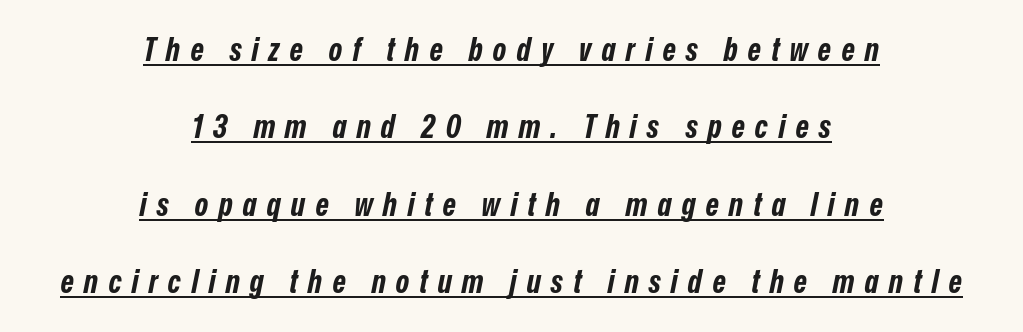
Q: Is the text bold? A: Yes.
Q: Is the text italic (slanted)? A: Yes, it leans right by about 12 degrees.
Q: Is the text underlined? A: Yes.
Q: How is the paragraph aligned? A: Centered.
Q: Is the spacing between letters normal or unusually wide? A: Unusually wide.
Q: Is the spacing between lines tight, normal or loose? A: Loose.
Q: Width (condensed, normal, or wide)? A: Condensed.
Q: Stroke contrast? A: Low.
Q: x-height? A: Medium.
Q: Monospaced? A: No.
